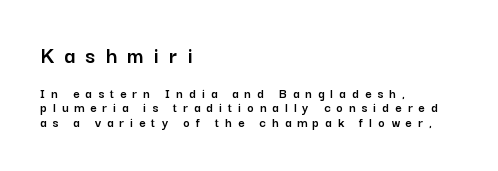
Q: Is the text italic (slanted)? A: No, it is upright.
Q: Is the text underlined? A: No.
Q: How is the paragraph aligned? A: Left-aligned.
Q: Is the spacing between letters normal or unusually wide? A: Unusually wide.
Q: Is the spacing between lines tight, normal or loose? A: Tight.
Q: Which block of text is set in a larger size, the first (top) or the second (bottom)? A: The first (top) one.
